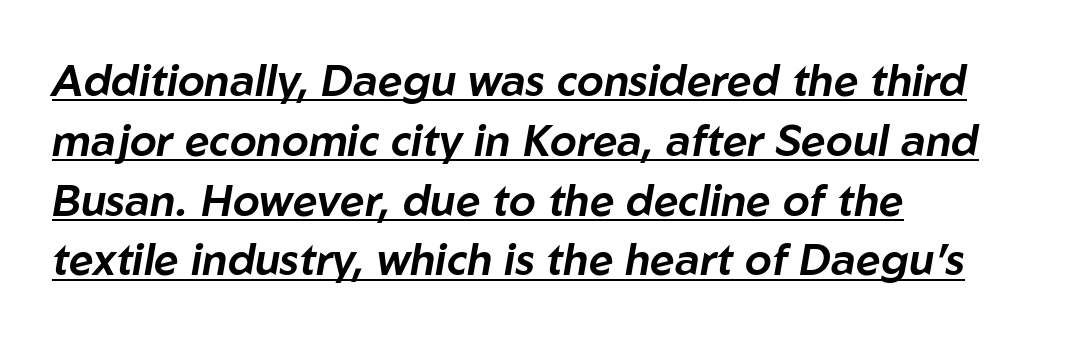
The image shows 43 px text type, italic (leaning right); set left-aligned, normal line spacing (1.39x), normal letter spacing, underlined; low stroke contrast and a medium x-height.
